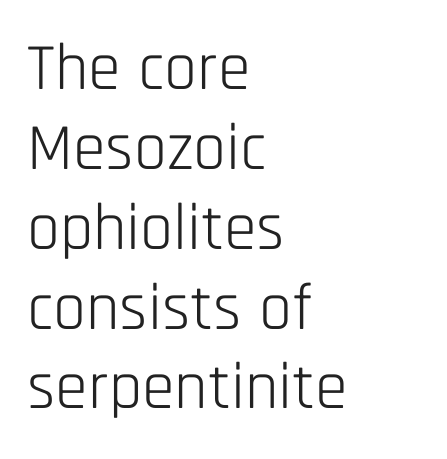
Designer's note — italics off, roman on. Spacing verdict: proportional, widths tailored to each character. In terms of letterspacing, this is plain default setting. Is the block centered? No — it sits flush against the left margin. Has an underline been added? It has not.
